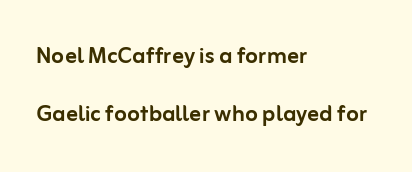
A clean baseline with only descenders dipping below it. The passage shown is typed in a proportional face where columns would drift. Italic? Not at all — the glyphs are vertical. Nope, no serifs anywhere on these letters. Notice how the passage keeps a crisp vertical edge on the left only. Each new line begins a long way beneath the previous one.
